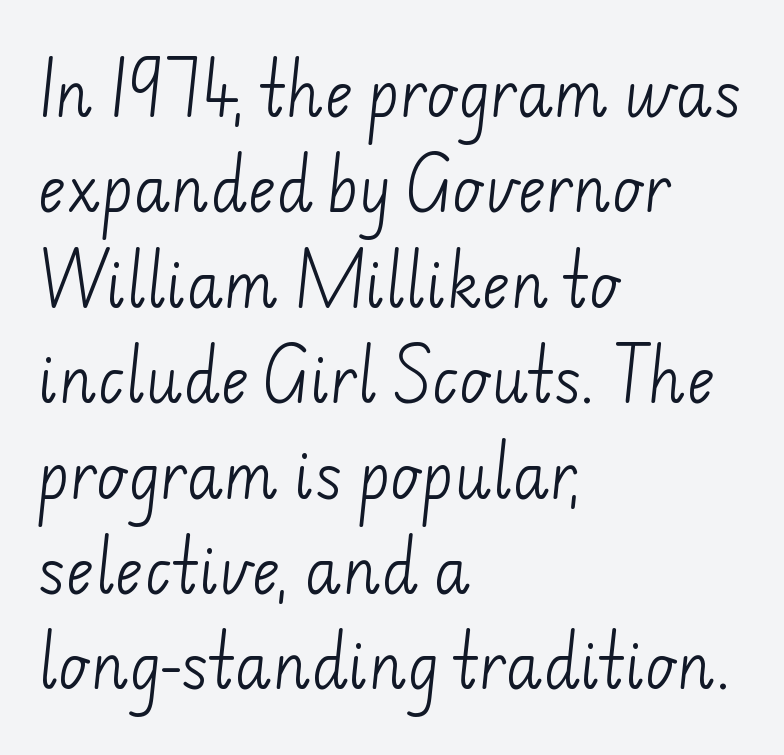
{"serif": "no", "bold": "no", "weight": "light", "width": "normal", "stroke_contrast": "low", "x_height": "small", "monospaced": "no", "underline": "no", "align": "left", "line_spacing": "normal", "line_spacing_ratio": 1.59, "letter_spacing": "normal", "letter_spacing_em": 0.0, "glyph_px": 60}
